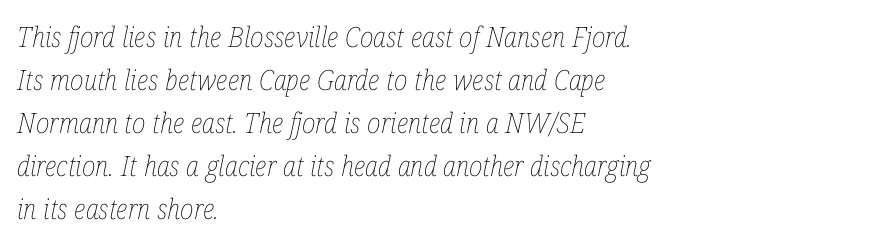
{"italic": "yes", "lean": "right", "slant_degrees": 12, "bold": "no", "weight": "thin", "width": "condensed", "stroke_contrast": "low", "x_height": "medium", "monospaced": "no", "underline": "no", "align": "left", "line_spacing": "normal", "line_spacing_ratio": 1.54, "letter_spacing": "normal", "letter_spacing_em": 0.0, "glyph_px": 28}
